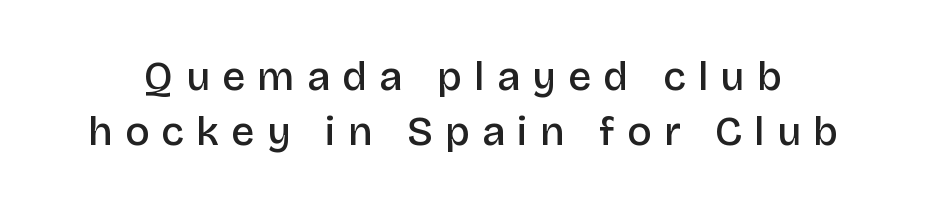
The image shows 41 px semibold sans-serif type, upright; set normal line spacing (1.35x), unusually wide letter spacing (+0.3 em), not underlined; low stroke contrast and a large x-height.
